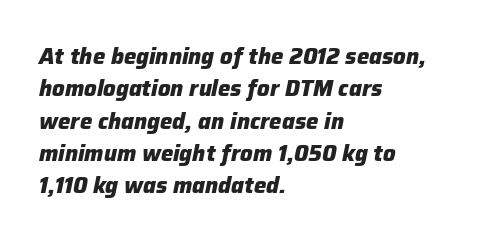
The text block is weighted toward the left margin, trailing off unevenly rightward. Observe the lean: these are italic letterforms. The strip under each line holds only bare page. What weight is shown? A full bold with thick strokes. The type is set solid horizontally, with unmodified tracking. The designer left line spacing at the default.
